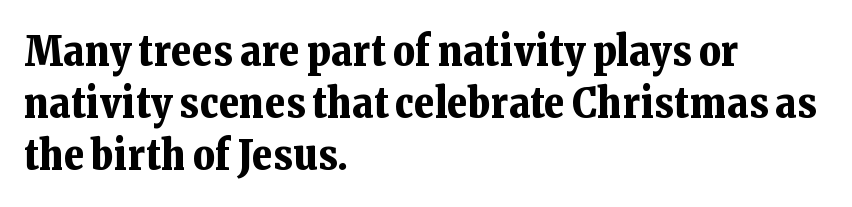
The image shows 42 px bold serif type, upright; set left-aligned, line spacing 1.24x, normal letter spacing, not underlined; low stroke contrast and a medium x-height.
